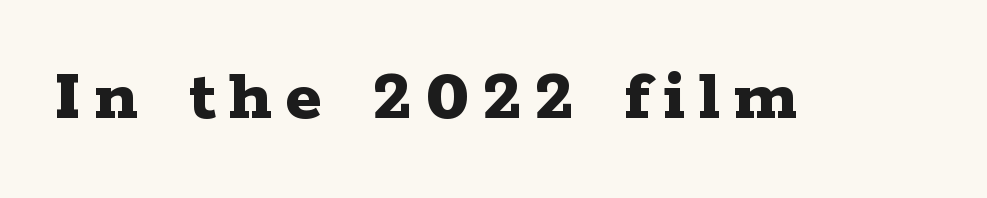
Q: Is the text bold? A: Yes.
Q: Is the text italic (slanted)? A: No, it is upright.
Q: Is the typeface a serif or a sans-serif typeface? A: Serif.
Q: Is the text underlined? A: No.
Q: Width (condensed, normal, or wide)? A: Wide.
Q: Stroke contrast? A: Low.
Q: x-height? A: Medium.
Q: Monospaced? A: No.
